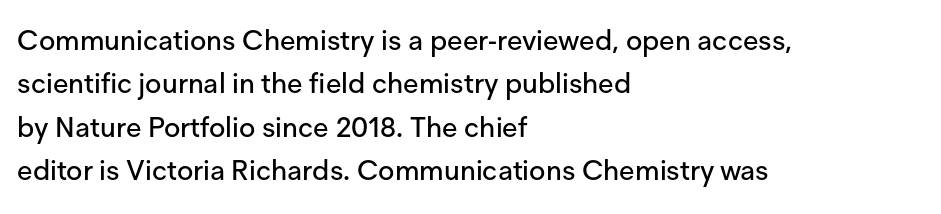
Characters remain perfectly vertical along every line. Looks like regular typesetting: each glyph gets only the width it needs. Stroke terminals: plain, sans-serif. The line-height multiplier appears to be the usual default.
